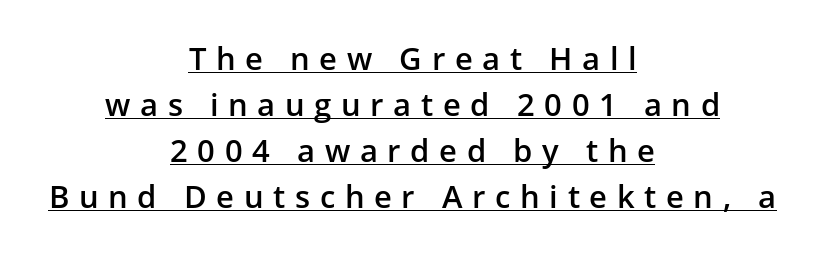
A bit beefed up — I'd call it semibold rather than bold. Students, observe: this is what conventionally led text looks like. The letters advance in unequal steps, a hallmark of proportional type. These lines have a slow, spaced-out rhythm from letter to letter. Looks like someone drew a line under every word here.
